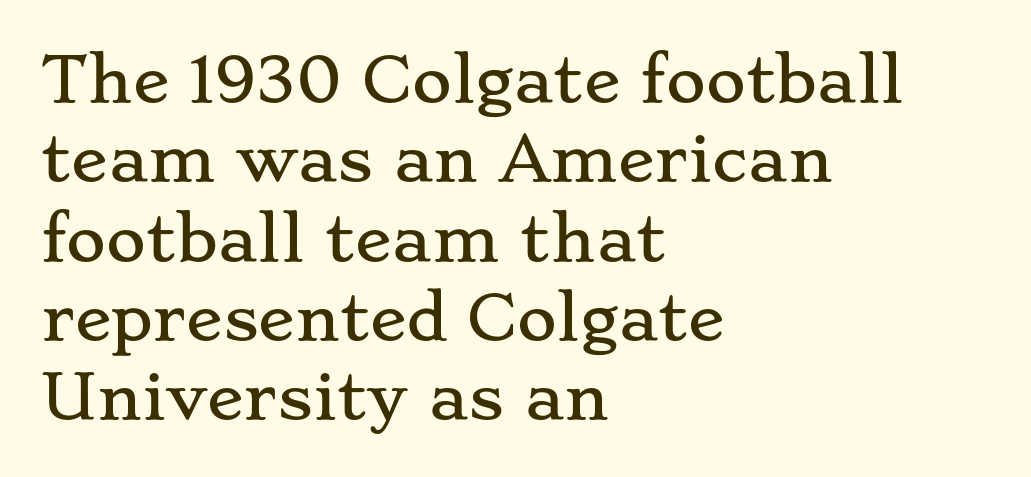
The image shows 61 px wide serif type, upright; set left-aligned, normal line spacing (1.3x), normal letter spacing, not underlined; low stroke contrast and a small x-height.
